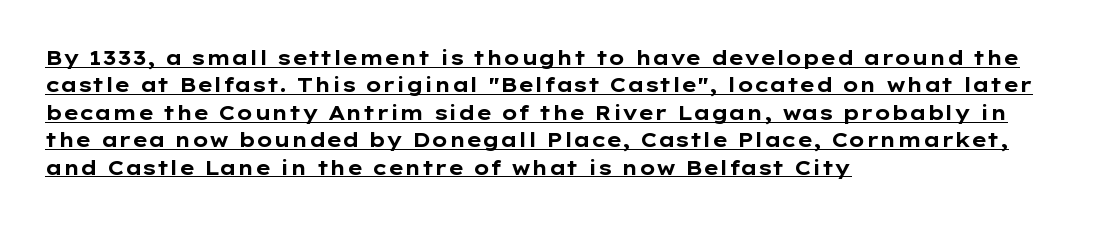
The image shows 20 px bold type, upright; set left-aligned, normal line spacing (1.37x), normal letter spacing, underlined.
